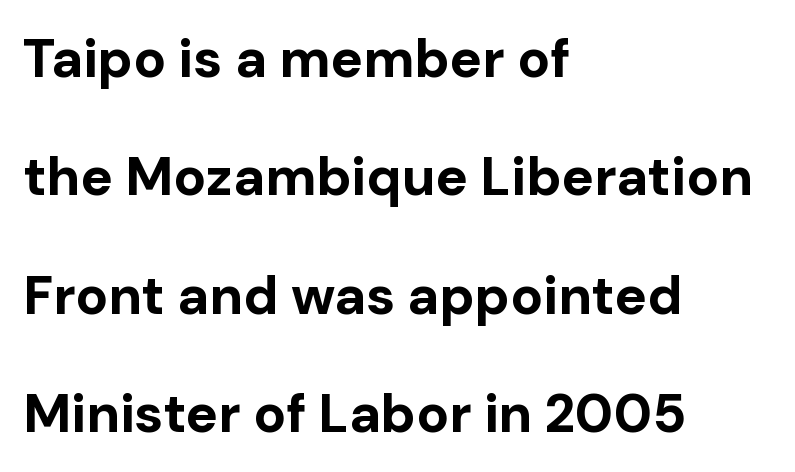
The image shows 54 px bold sans-serif type, upright; set left-aligned, loose line spacing (2.19x), normal letter spacing, not underlined; low stroke contrast and a medium x-height.
